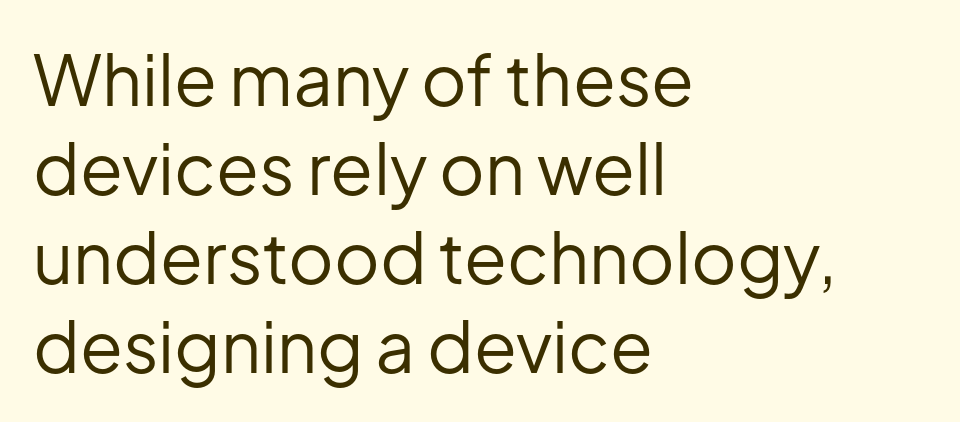
Is there much room between lines? A standard amount, neither cramped nor airy. Short and long lines alike share a common starting point at left. Nothing sits at the stroke ends, so this counts as sans-serif. Plain, unruled lines of type. In terms of letterspacing, this is plain default setting.
